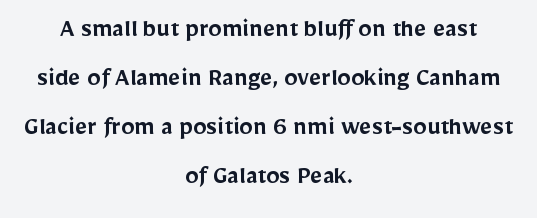
No italicization has been applied; the sample stays upright. As a designer I'd log this as weight 600, semibold. Each line is balanced around a shared central axis. No extra tracking has been applied to these lines. Underline: absent.
